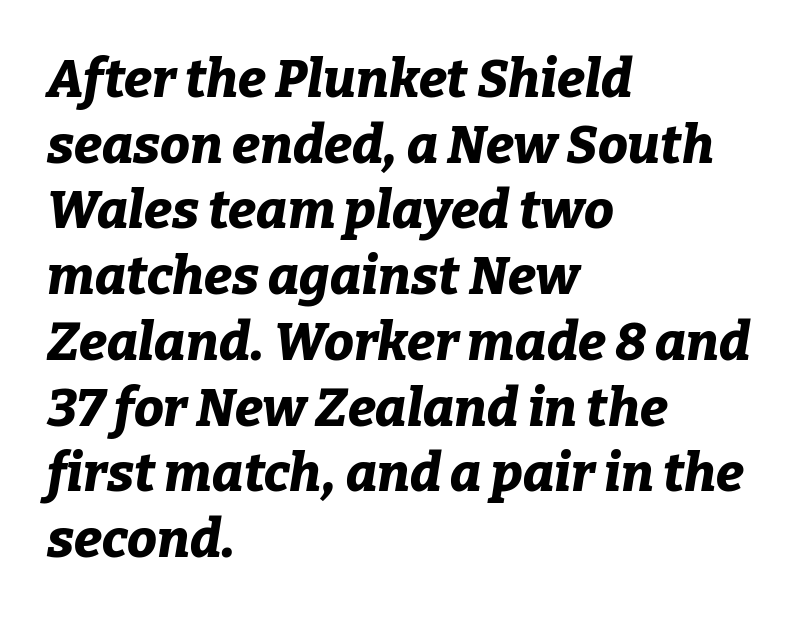
The rendering applies a slant to the glyphs. Default kerning and tracking; the words read as compact shapes. Looks like regular typesetting: each glyph gets only the width it needs. Stroke thickness is high; the sample reads as a true bold. Has an underline been added? It has not. The lines are quadded left.
